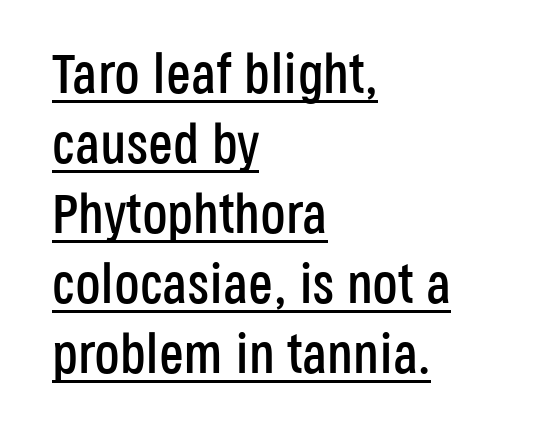
The face used here is a sans, in the tradition of grotesques and geometrics. Is there much room between lines? A standard amount, neither cramped nor airy. Glyph-to-glyph distance matches everyday printed text. These characters rest on top of a visible drawn line. Characters remain perfectly vertical along every line.
